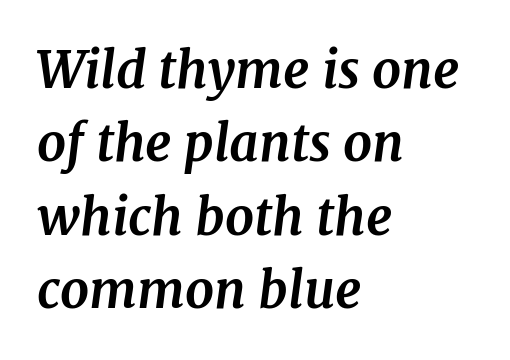
The image shows 51 px bold serif type, italic (leaning right); set left-aligned, normal line spacing (1.44x), normal letter spacing, not underlined; medium stroke contrast and a medium x-height.
